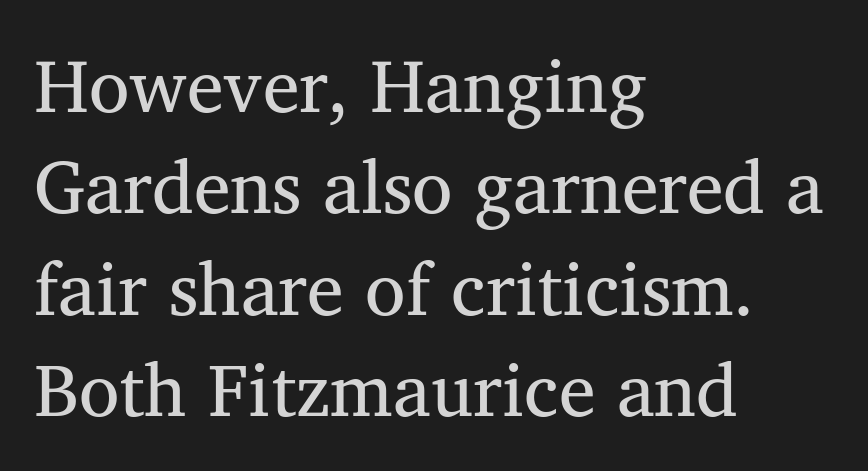
Q: Is the text bold? A: No.
Q: Is the text italic (slanted)? A: No, it is upright.
Q: Is the typeface a serif or a sans-serif typeface? A: Serif.
Q: Is the text underlined? A: No.
Q: How is the paragraph aligned? A: Left-aligned.
Q: Is the spacing between letters normal or unusually wide? A: Normal.
Q: Is the spacing between lines tight, normal or loose? A: Normal.
Q: Width (condensed, normal, or wide)? A: Normal.
Q: Stroke contrast? A: Medium.
Q: x-height? A: Medium.
Q: Monospaced? A: No.
